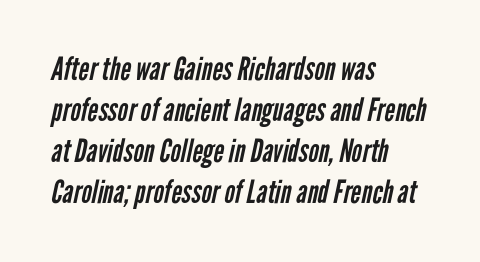
{"serif": "no", "bold": "no", "weight": "regular", "width": "condensed", "stroke_contrast": "low", "x_height": "medium", "monospaced": "no", "underline": "no", "align": "left", "line_spacing": "normal", "line_spacing_ratio": 1.28, "letter_spacing": "normal", "letter_spacing_em": 0.0, "glyph_px": 32}
